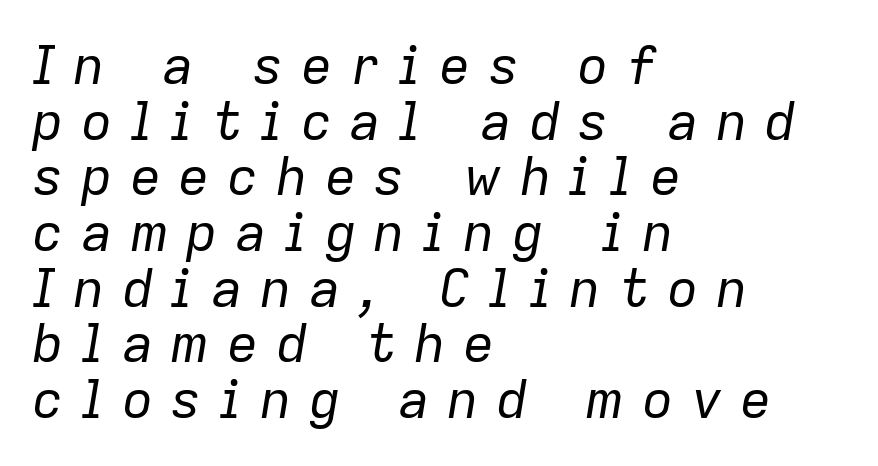
The image shows 53 px regular-weight type, italic (leaning right); set left-aligned, tight line spacing (1.05x), unusually wide letter spacing (+0.32 em), not underlined; low stroke contrast and a medium x-height.
